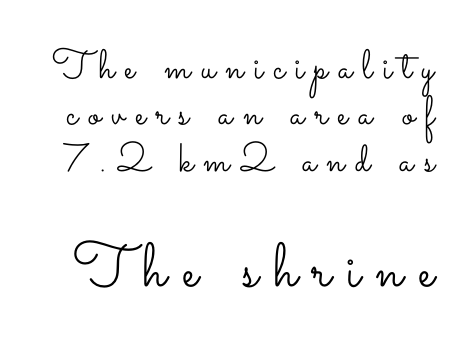
The image shows 62 px light, wide type; set tight line spacing (1.13x), unusually wide letter spacing (+0.25 em), not underlined; the second (bottom) block is 1.51x larger; low stroke contrast and a small x-height.
